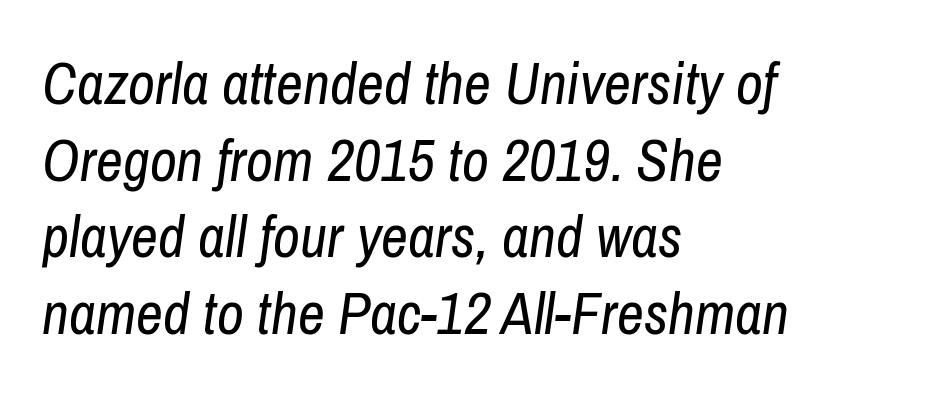
Q: Is the text bold? A: No.
Q: Is the text italic (slanted)? A: Yes, it leans right by about 8 degrees.
Q: Is the text underlined? A: No.
Q: How is the paragraph aligned? A: Left-aligned.
Q: Is the spacing between letters normal or unusually wide? A: Normal.
Q: Is the spacing between lines tight, normal or loose? A: Normal.
Q: Width (condensed, normal, or wide)? A: Condensed.
Q: Stroke contrast? A: Low.
Q: x-height? A: Medium.
Q: Monospaced? A: No.
